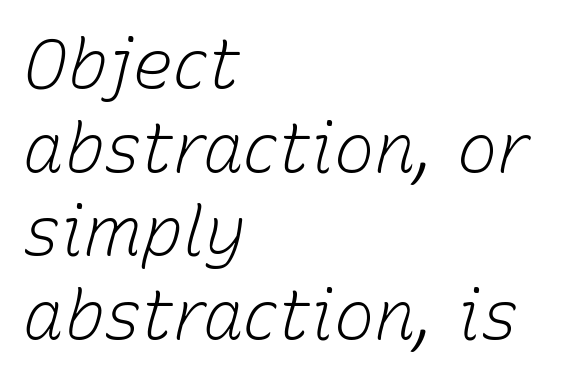
The image shows 68 px light type, italic (leaning right); set left-aligned, line spacing 1.23x, normal letter spacing, not underlined; low stroke contrast and a medium x-height.
